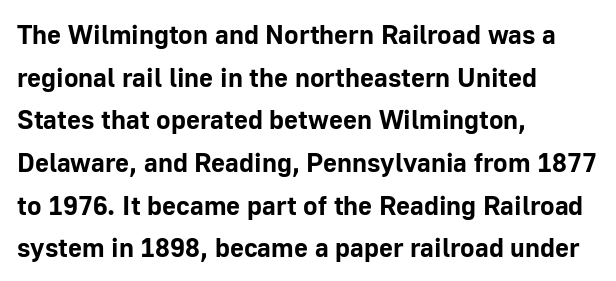
Typesetter's note: full bold, strokes at maximum text heaviness. Compared with typical paragraphs, the rows here are spaced about the same. Layout note: lines flush left. The passage shown is not underscored anywhere.
